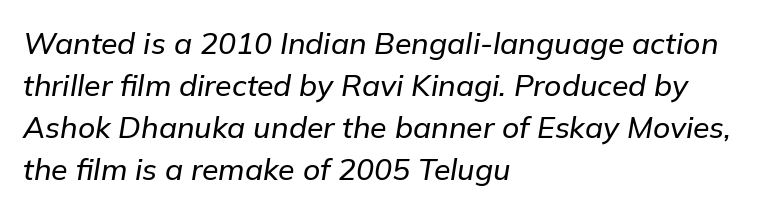
This sample has the flowing, uneven cadence of proportional lettering. These lines sit exactly where default settings would place them. A clean baseline with only descenders dipping below it. If you drew a ruler down the left edge, every line would touch it.
